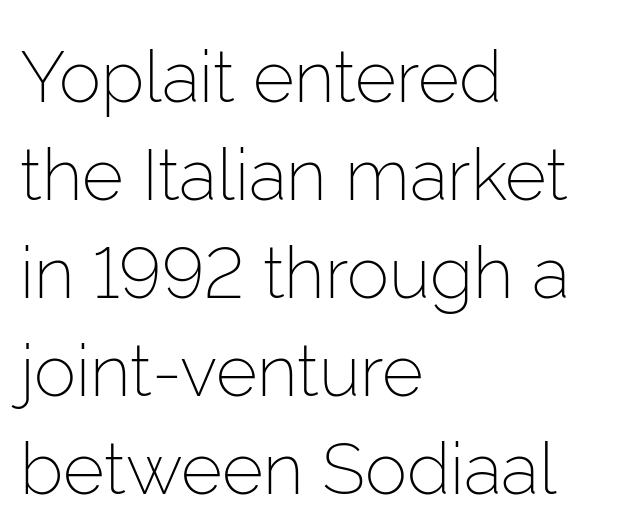
Notice how the stems are strictly vertical — no italics here. Lines of text with bare space underneath. One glance says typical: line gaps are just what's usual. The cut favours lightness, reaching ordinary text weight at its darkest.
